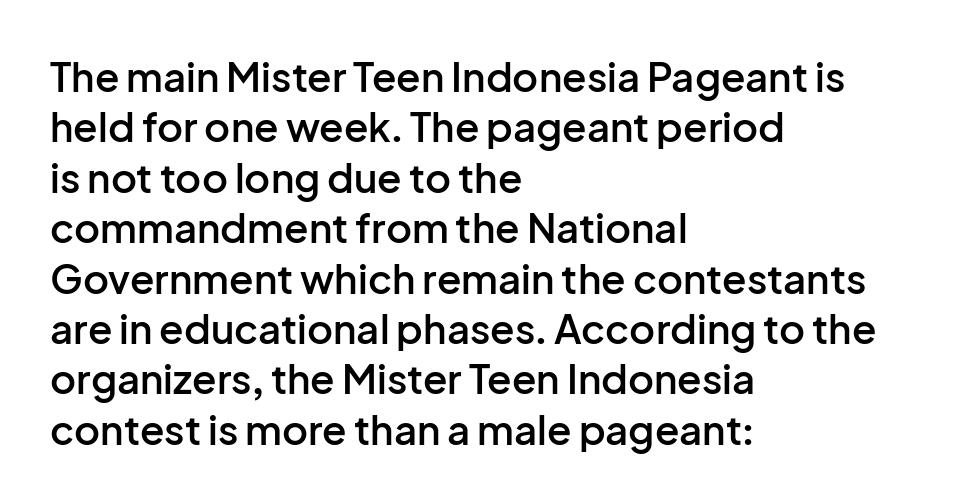
The lettering holds an erect, upright posture throughout. A bit beefed up — I'd call it semibold rather than bold. Examine the stroke ends and you'll find no serifs. Interline gaps are of average width in this sample.
